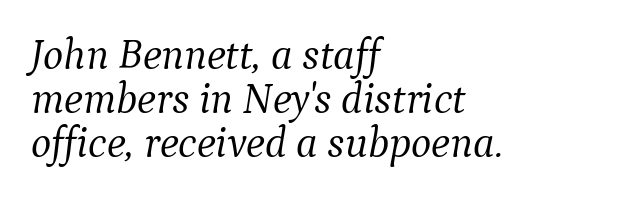
Q: Is the text bold? A: No.
Q: Is the text italic (slanted)? A: Yes, it leans right by about 9 degrees.
Q: Is the typeface a serif or a sans-serif typeface? A: Serif.
Q: Is the text underlined? A: No.
Q: How is the paragraph aligned? A: Left-aligned.
Q: Is the spacing between letters normal or unusually wide? A: Normal.
Q: Is the spacing between lines tight, normal or loose? A: Tight.
Q: Width (condensed, normal, or wide)? A: Normal.
Q: Stroke contrast? A: Medium.
Q: x-height? A: Medium.
Q: Monospaced? A: No.
